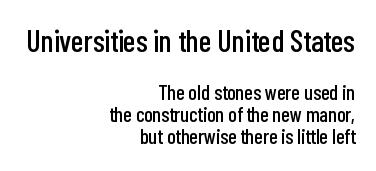
Q: Is the text italic (slanted)? A: No, it is upright.
Q: Is the typeface a serif or a sans-serif typeface? A: Sans-serif.
Q: Is the text underlined? A: No.
Q: How is the paragraph aligned? A: Right-aligned.
Q: Is the spacing between letters normal or unusually wide? A: Normal.
Q: Is the spacing between lines tight, normal or loose? A: Tight.
Q: Which block of text is set in a larger size, the first (top) or the second (bottom)? A: The first (top) one.
Q: Width (condensed, normal, or wide)? A: Condensed.
Q: Stroke contrast? A: Low.
Q: x-height? A: Medium.
Q: Monospaced? A: No.
